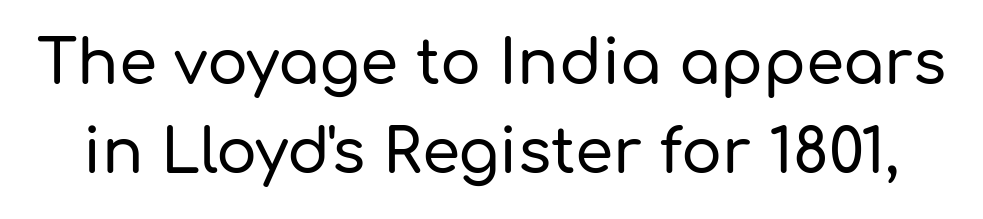
{"serif": "no", "italic": "no", "width": "normal", "stroke_contrast": "low", "x_height": "medium", "monospaced": "no", "underline": "no", "line_spacing": "normal", "line_spacing_ratio": 1.46, "letter_spacing": "normal", "letter_spacing_em": 0.0, "glyph_px": 61}
